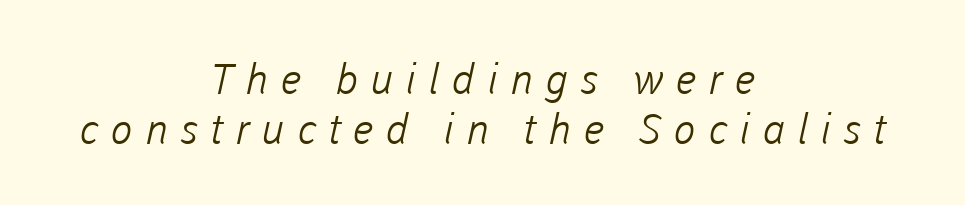
The image shows 42 px light sans-serif type; set centered, line spacing 1.18x, unusually wide letter spacing (+0.29 em), not underlined; low stroke contrast and a medium x-height.
